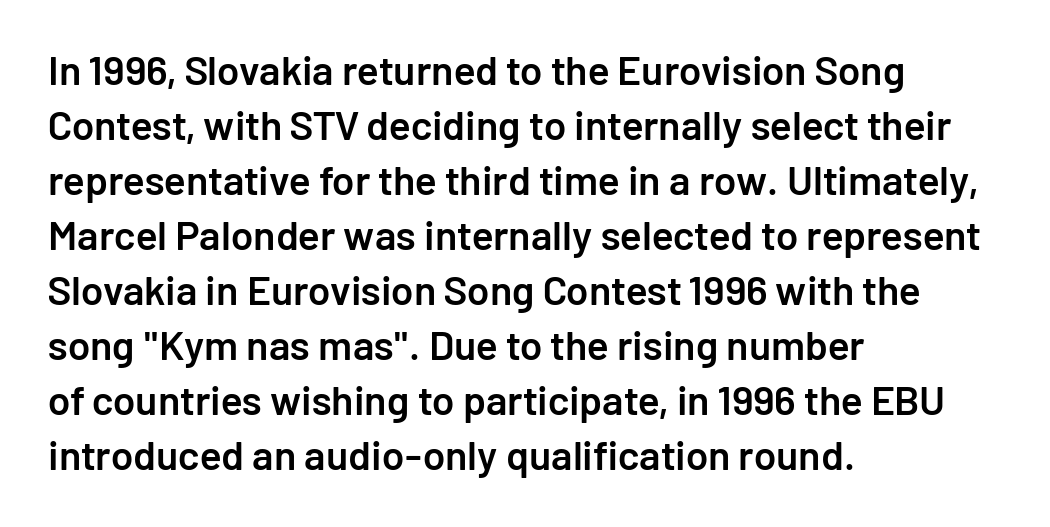
The image shows 41 px semibold sans-serif type, upright; set left-aligned, normal line spacing (1.34x), normal letter spacing, not underlined; low stroke contrast and a medium x-height.
